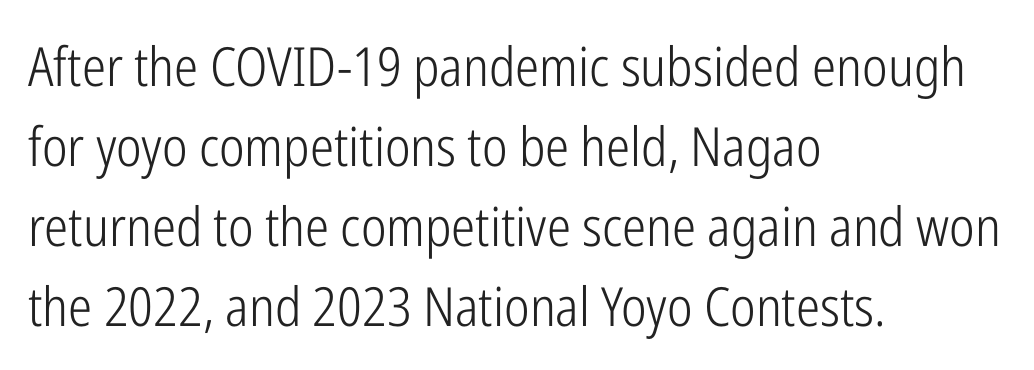
Q: Is the text bold? A: No.
Q: Is the text italic (slanted)? A: No, it is upright.
Q: Is the typeface a serif or a sans-serif typeface? A: Sans-serif.
Q: Is the text underlined? A: No.
Q: How is the paragraph aligned? A: Left-aligned.
Q: Is the spacing between letters normal or unusually wide? A: Normal.
Q: Is the spacing between lines tight, normal or loose? A: Normal.
Q: Width (condensed, normal, or wide)? A: Condensed.
Q: Stroke contrast? A: Low.
Q: x-height? A: Medium.
Q: Monospaced? A: No.
